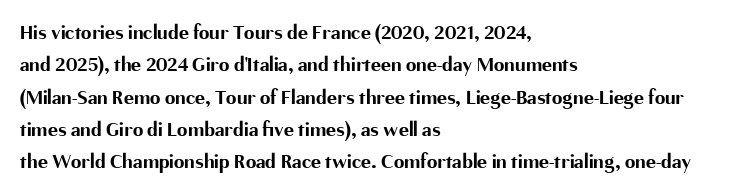
{"italic": "no", "bold": "yes", "underline": "no", "align": "left", "line_spacing": "normal", "line_spacing_ratio": 1.54, "letter_spacing": "normal", "letter_spacing_em": 0.0, "glyph_px": 21}
